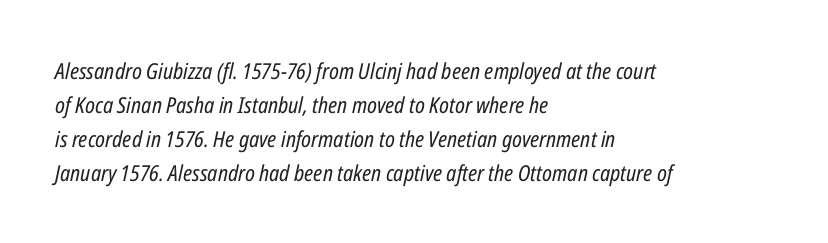
Q: Is the text bold? A: No.
Q: Is the text italic (slanted)? A: Yes, it leans right by about 12 degrees.
Q: Is the text underlined? A: No.
Q: How is the paragraph aligned? A: Left-aligned.
Q: Is the spacing between letters normal or unusually wide? A: Normal.
Q: Is the spacing between lines tight, normal or loose? A: Normal.
